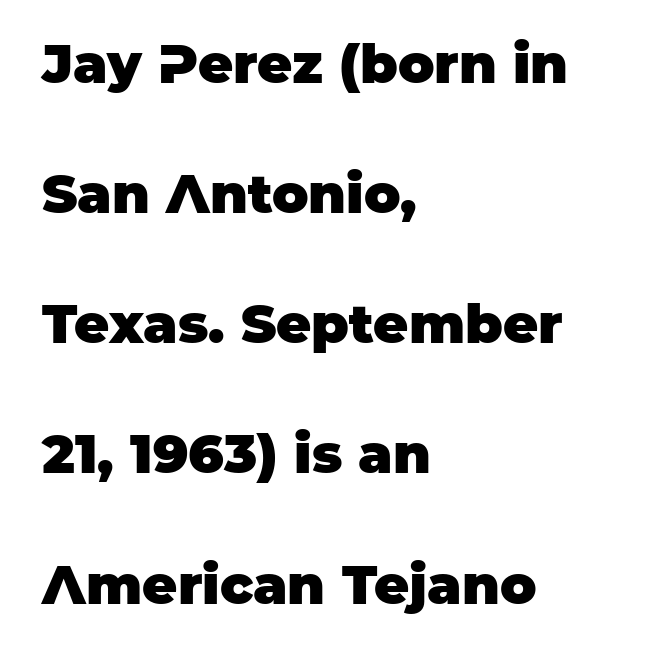
Q: Is the text bold? A: Yes.
Q: Is the text italic (slanted)? A: No, it is upright.
Q: Is the typeface a serif or a sans-serif typeface? A: Sans-serif.
Q: Is the text underlined? A: No.
Q: How is the paragraph aligned? A: Left-aligned.
Q: Is the spacing between letters normal or unusually wide? A: Normal.
Q: Is the spacing between lines tight, normal or loose? A: Loose.
Q: Width (condensed, normal, or wide)? A: Normal.
Q: Stroke contrast? A: Low.
Q: x-height? A: Large.
Q: Monospaced? A: No.
